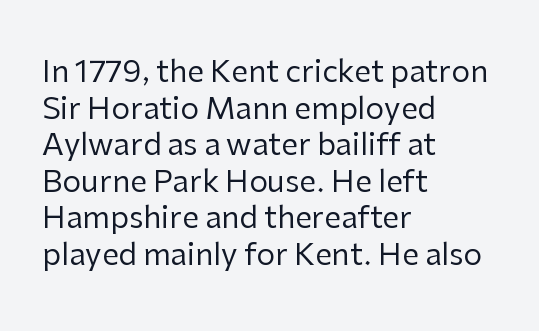
Q: Is the text bold? A: No.
Q: Is the text italic (slanted)? A: No, it is upright.
Q: Is the typeface a serif or a sans-serif typeface? A: Sans-serif.
Q: Is the text underlined? A: No.
Q: How is the paragraph aligned? A: Left-aligned.
Q: Is the spacing between letters normal or unusually wide? A: Normal.
Q: Width (condensed, normal, or wide)? A: Normal.
Q: Stroke contrast? A: Low.
Q: x-height? A: Medium.
Q: Monospaced? A: No.
